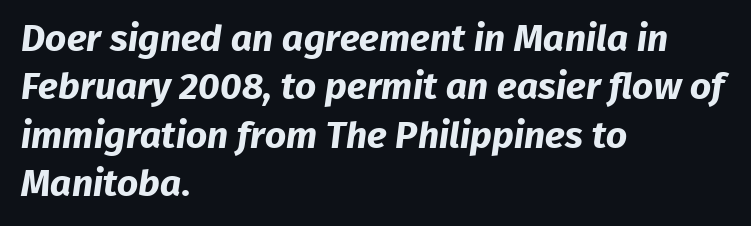
The image shows 37 px bold sans-serif type; set left-aligned, normal line spacing (1.31x), normal letter spacing, not underlined; low stroke contrast and a medium x-height.
